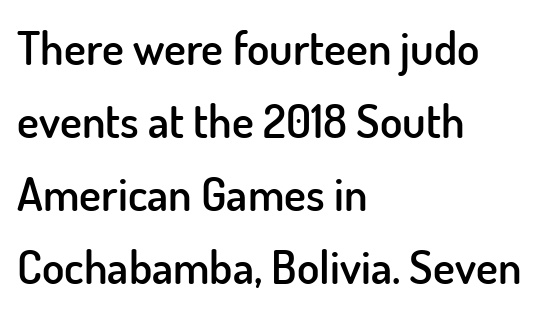
Q: Is the text bold? A: Semi-bold.
Q: Is the text italic (slanted)? A: No, it is upright.
Q: Is the typeface a serif or a sans-serif typeface? A: Sans-serif.
Q: Is the text underlined? A: No.
Q: How is the paragraph aligned? A: Left-aligned.
Q: Is the spacing between letters normal or unusually wide? A: Normal.
Q: Is the spacing between lines tight, normal or loose? A: Normal.
Q: Width (condensed, normal, or wide)? A: Normal.
Q: Stroke contrast? A: Low.
Q: x-height? A: Small.
Q: Monospaced? A: No.
